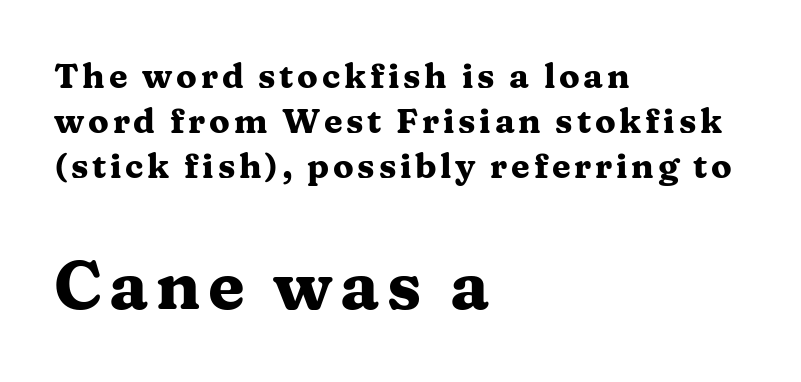
Q: Is the text bold? A: Yes.
Q: Is the text italic (slanted)? A: No, it is upright.
Q: Is the typeface a serif or a sans-serif typeface? A: Serif.
Q: Is the text underlined? A: No.
Q: How is the paragraph aligned? A: Left-aligned.
Q: Is the spacing between lines tight, normal or loose? A: Normal.
Q: Which block of text is set in a larger size, the first (top) or the second (bottom)? A: The second (bottom) one.
Q: Width (condensed, normal, or wide)? A: Wide.
Q: Stroke contrast? A: Medium.
Q: x-height? A: Medium.
Q: Monospaced? A: No.
